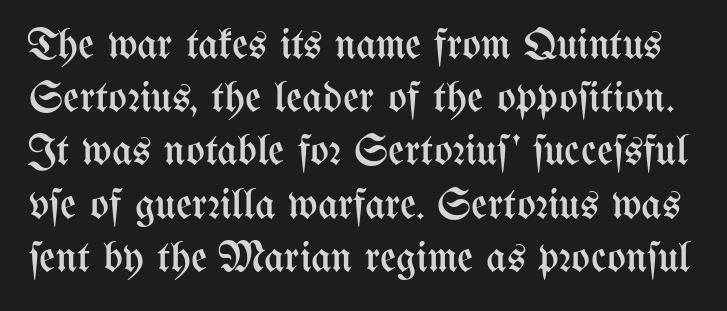
Q: Is the text bold? A: No.
Q: Is the text italic (slanted)? A: No, it is upright.
Q: Is the text underlined? A: No.
Q: Is the spacing between letters normal or unusually wide? A: Normal.
Q: Width (condensed, normal, or wide)? A: Condensed.
Q: Stroke contrast? A: Medium.
Q: x-height? A: Medium.
Q: Monospaced? A: No.
